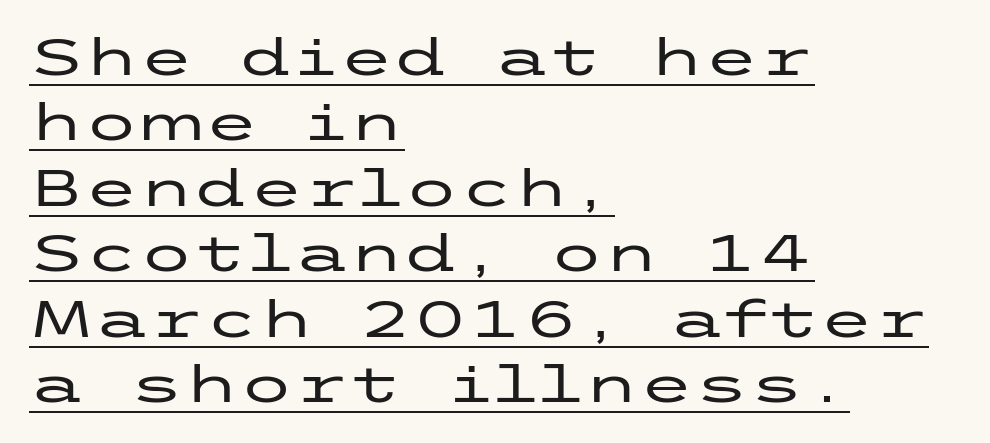
{"serif": "no", "italic": "no", "width": "wide", "stroke_contrast": "low", "x_height": "medium", "underline": "yes", "align": "left", "line_spacing": "normal", "line_spacing_ratio": 1.31, "letter_spacing": "normal", "letter_spacing_em": 0.0, "glyph_px": 50}
